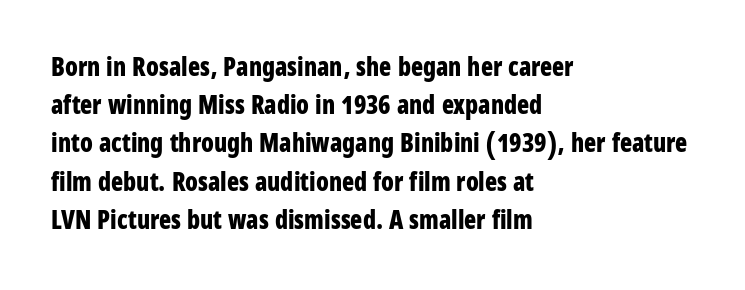
Lines of text with bare space underneath. Quick note: interline space is typical. The line texture is even and compact thanks to regular tracking. The letters stand straight up with perfectly vertical stems. I'd describe the lettering as bold — thick and assertive.
